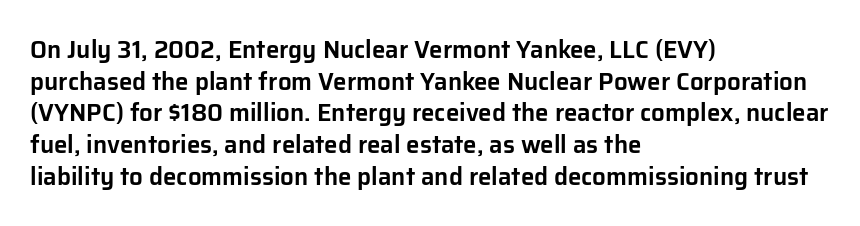
Q: Is the text italic (slanted)? A: No, it is upright.
Q: Is the text underlined? A: No.
Q: How is the paragraph aligned? A: Left-aligned.
Q: Is the spacing between letters normal or unusually wide? A: Normal.
Q: Is the spacing between lines tight, normal or loose? A: Normal.
